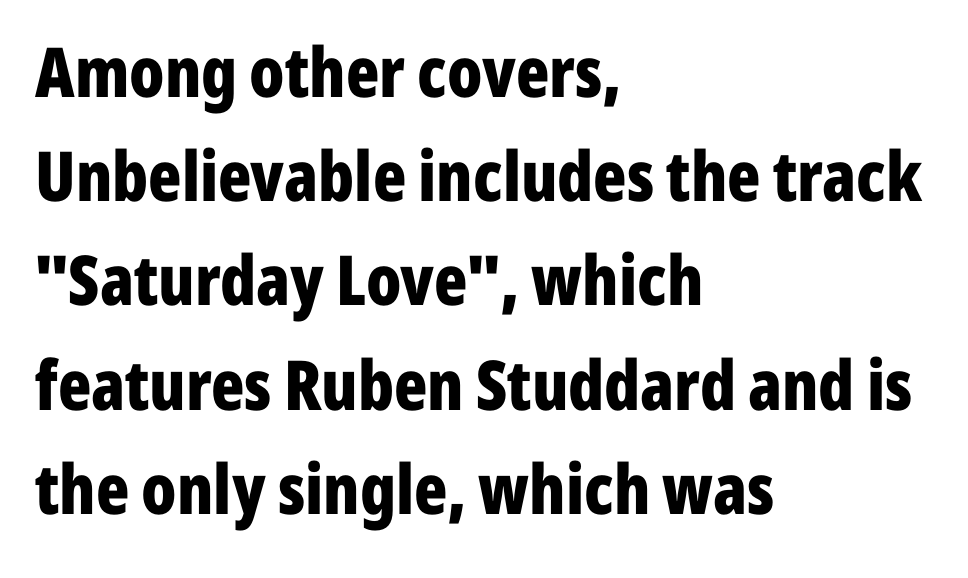
{"serif": "no", "italic": "no", "bold": "yes", "weight": "bold", "width": "condensed", "stroke_contrast": "low", "x_height": "medium", "monospaced": "no", "underline": "no", "align": "left", "line_spacing": "normal", "line_spacing_ratio": 1.51, "letter_spacing": "normal", "letter_spacing_em": 0.0, "glyph_px": 69}
